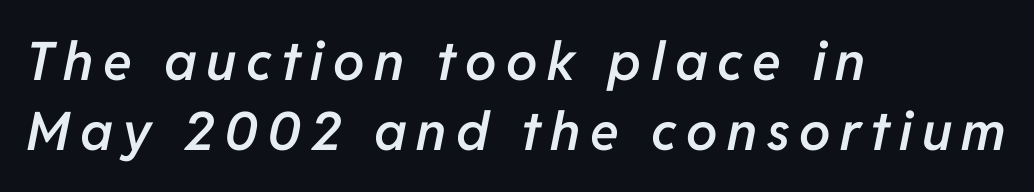
The image shows 53 px semibold type, italic (leaning right); set left-aligned, normal line spacing (1.32x), not underlined; low stroke contrast and a medium x-height.
